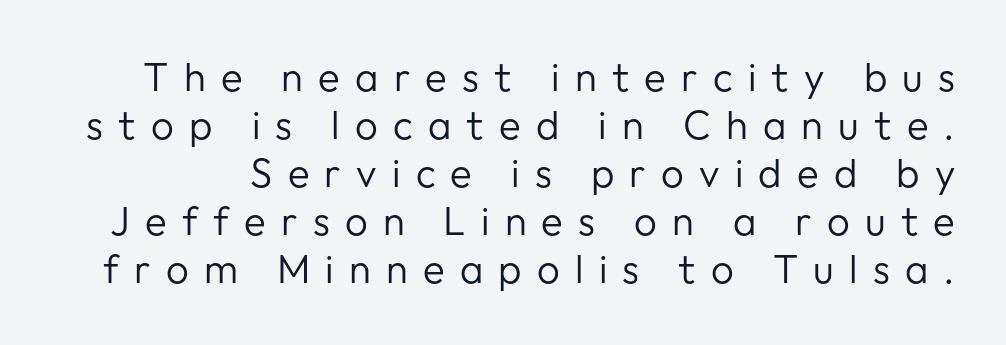
Ascenders rise straight up at ninety degrees. Words float on clear page, feet unadorned. The passage shown has open, widely tracked lettering throughout. This sample has the flowing, uneven cadence of proportional lettering.
